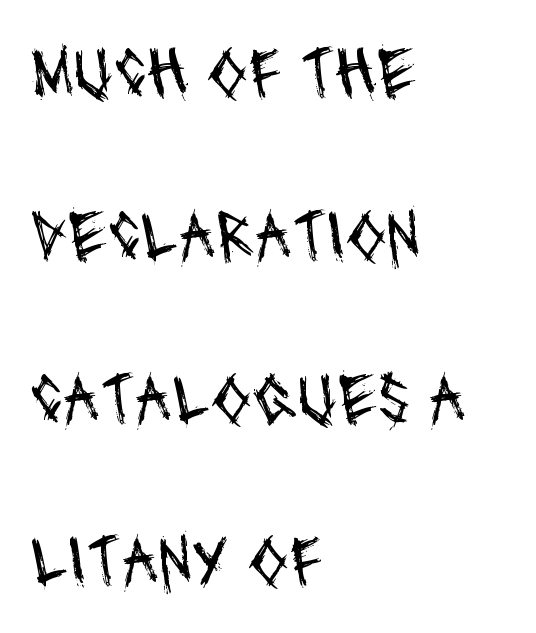
Q: Is the text bold? A: No.
Q: Is the typeface a serif or a sans-serif typeface? A: Sans-serif.
Q: Is the text underlined? A: No.
Q: How is the paragraph aligned? A: Left-aligned.
Q: Is the spacing between letters normal or unusually wide? A: Normal.
Q: Is the spacing between lines tight, normal or loose? A: Loose.
Q: Width (condensed, normal, or wide)? A: Condensed.
Q: Stroke contrast? A: Medium.
Q: x-height? A: Large.
Q: Monospaced? A: No.
